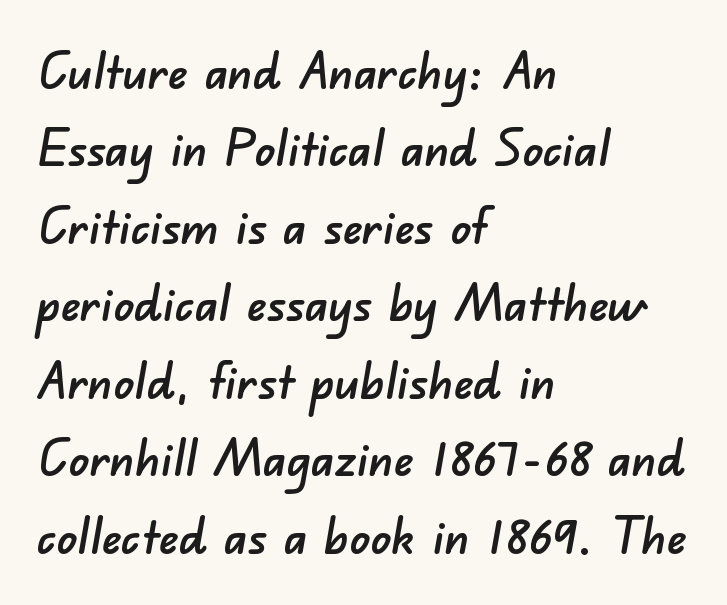
Q: Is the typeface a serif or a sans-serif typeface? A: Sans-serif.
Q: Is the text underlined? A: No.
Q: How is the paragraph aligned? A: Left-aligned.
Q: Is the spacing between letters normal or unusually wide? A: Normal.
Q: Is the spacing between lines tight, normal or loose? A: Normal.
Q: Width (condensed, normal, or wide)? A: Normal.
Q: Stroke contrast? A: Low.
Q: x-height? A: Small.
Q: Monospaced? A: No.
